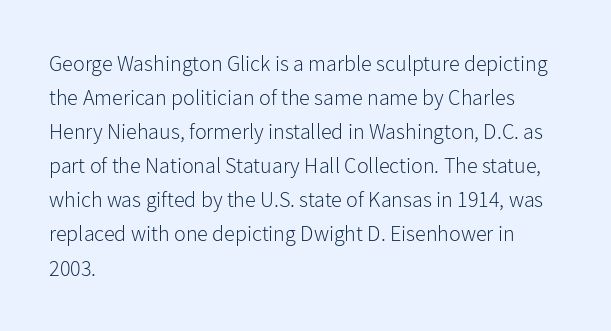
Q: Is the text bold? A: No.
Q: Is the text italic (slanted)? A: No, it is upright.
Q: Is the text underlined? A: No.
Q: How is the paragraph aligned? A: Left-aligned.
Q: Is the spacing between letters normal or unusually wide? A: Normal.
Q: Is the spacing between lines tight, normal or loose? A: Normal.
